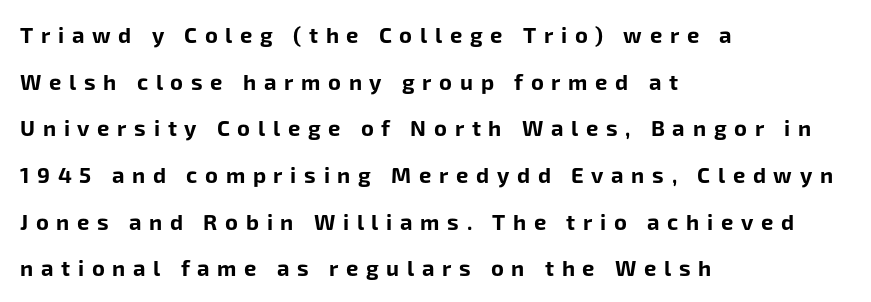
The image shows 22 px bold type, upright; set left-aligned, loose line spacing (2.12x), unusually wide letter spacing (+0.35 em), not underlined.
